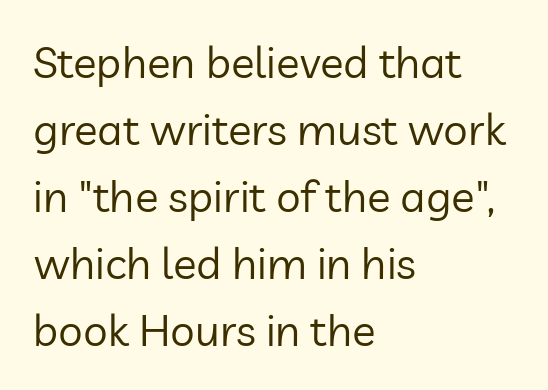
Q: Is the text bold? A: No.
Q: Is the text italic (slanted)? A: No, it is upright.
Q: Is the typeface a serif or a sans-serif typeface? A: Sans-serif.
Q: Is the text underlined? A: No.
Q: How is the paragraph aligned? A: Left-aligned.
Q: Is the spacing between letters normal or unusually wide? A: Normal.
Q: Is the spacing between lines tight, normal or loose? A: Normal.
Q: Width (condensed, normal, or wide)? A: Normal.
Q: Stroke contrast? A: Low.
Q: x-height? A: Medium.
Q: Monospaced? A: No.
